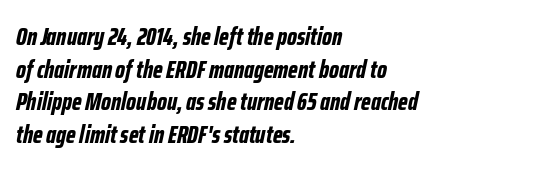
Q: Is the text bold? A: Yes.
Q: Is the text italic (slanted)? A: Yes, it leans right by about 12 degrees.
Q: Is the text underlined? A: No.
Q: How is the paragraph aligned? A: Left-aligned.
Q: Is the spacing between letters normal or unusually wide? A: Normal.
Q: Is the spacing between lines tight, normal or loose? A: Normal.
